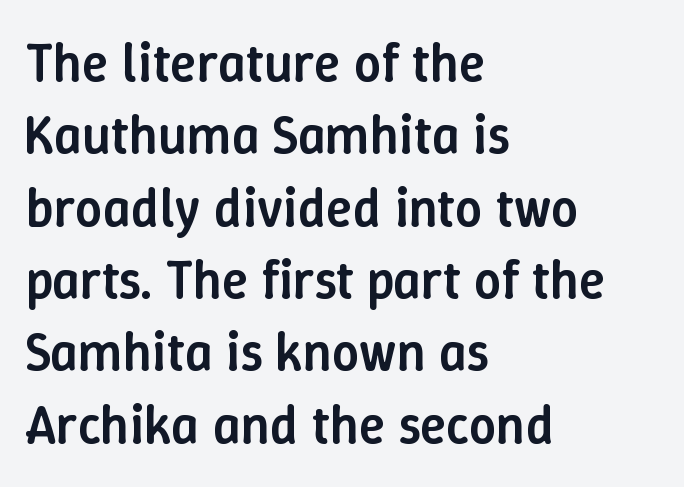
{"italic": "no", "bold": "semi", "weight": "semibold", "width": "normal", "stroke_contrast": "low", "x_height": "medium", "monospaced": "no", "underline": "no", "align": "left", "line_spacing": "normal", "line_spacing_ratio": 1.34, "letter_spacing": "normal", "letter_spacing_em": 0.0, "glyph_px": 54}
